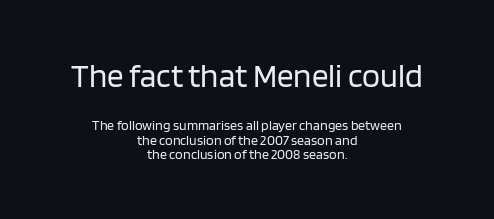
{"serif": "no", "italic": "no", "bold": "no", "weight": "regular", "width": "normal", "stroke_contrast": "low", "x_height": "large", "monospaced": "no", "underline": "no", "align": "center", "line_spacing": "tight", "line_spacing_ratio": 1.05, "letter_spacing": "normal", "letter_spacing_em": 0.0, "larger_block": "first", "size_ratio": 2.36, "glyph_px": 33}
